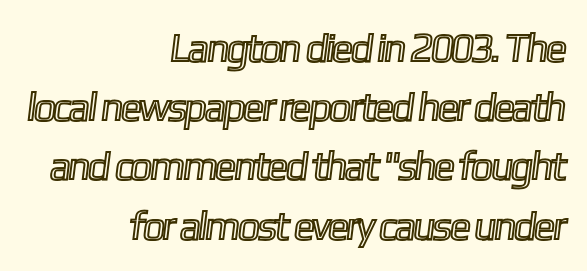
Q: Is the text underlined? A: No.
Q: How is the paragraph aligned? A: Right-aligned.
Q: Is the spacing between letters normal or unusually wide? A: Normal.
Q: Is the spacing between lines tight, normal or loose? A: Normal.
Q: Width (condensed, normal, or wide)? A: Condensed.
Q: x-height? A: Medium.
Q: Monospaced? A: No.
